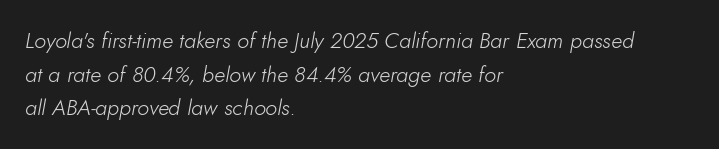
The image shows 22 px text type, italic (leaning right); set left-aligned, normal line spacing (1.53x), normal letter spacing, not underlined.
